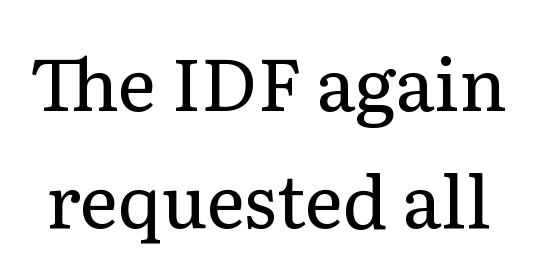
Q: Is the text bold? A: No.
Q: Is the text italic (slanted)? A: No, it is upright.
Q: Is the typeface a serif or a sans-serif typeface? A: Serif.
Q: Is the text underlined? A: No.
Q: Is the spacing between letters normal or unusually wide? A: Normal.
Q: Is the spacing between lines tight, normal or loose? A: Normal.
Q: Width (condensed, normal, or wide)? A: Normal.
Q: Stroke contrast? A: Low.
Q: x-height? A: Medium.
Q: Monospaced? A: No.
